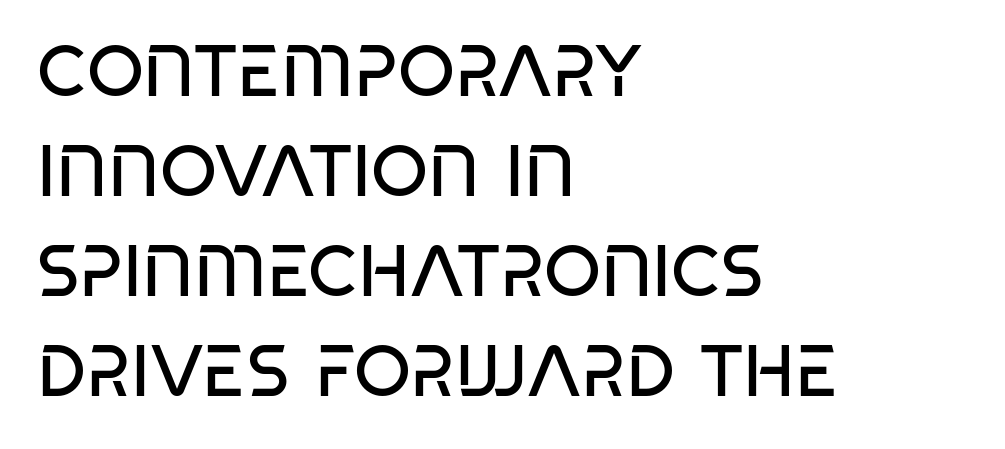
The image shows 73 px regular-weight, condensed sans-serif type; set left-aligned, normal line spacing (1.37x), normal letter spacing, not underlined; low stroke contrast and a large x-height.
